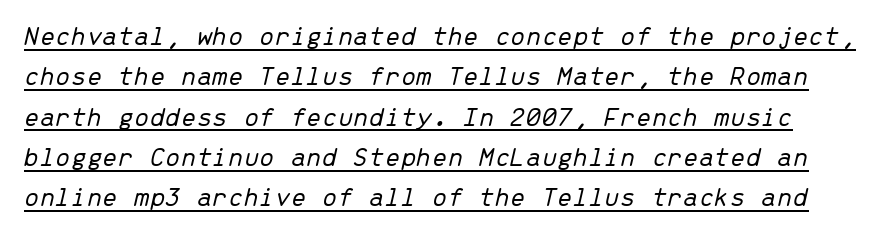
{"italic": "yes", "lean": "right", "slant_degrees": 13, "bold": "no", "weight": "light", "width": "normal", "stroke_contrast": "low", "x_height": "medium", "monospaced": "yes", "underline": "yes", "line_spacing": "normal", "line_spacing_ratio": 1.44, "letter_spacing": "normal", "letter_spacing_em": 0.0, "glyph_px": 28}
